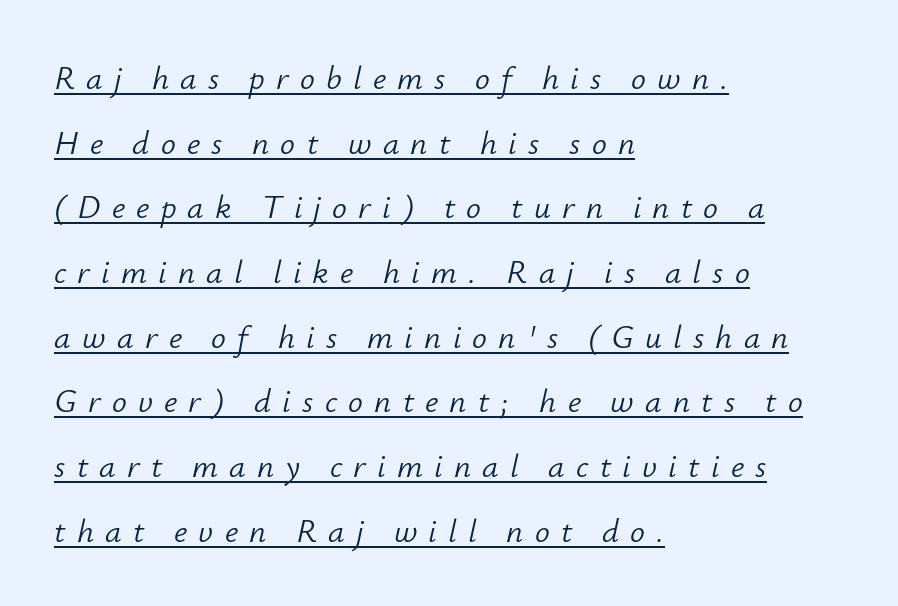
Line starts are locked; line ends wander. The typesetter has applied underlining to the passage shown. Yep, that's italic — everything's leaning. This rendering widens character spacing well past its baseline value.
